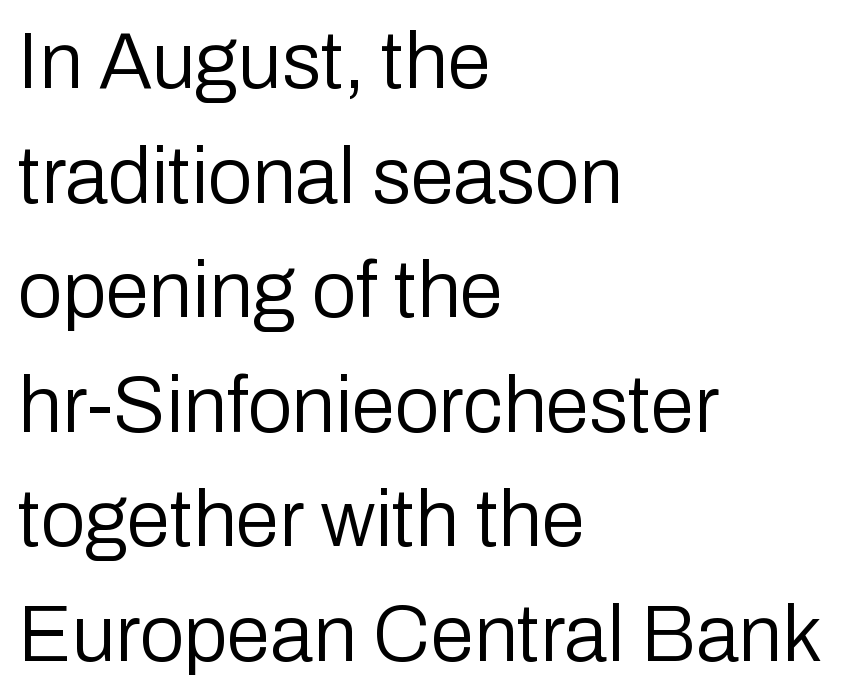
The gaps between neighbouring characters are ordinary and unremarkable. This is the regular roman posture of the typeface. Glance below the letters and you will spot only blank space. The passage shown is typeset with a sans-serif family. The cut favours lightness, reaching ordinary text weight at its darkest. Successive baselines arrive at the customary interval.
